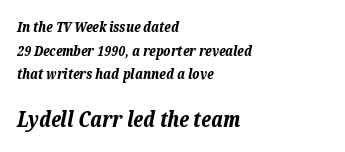
Horizontally, the lines are justified to the leading edge only. Here the second block reads like a headline and the first like body copy. Letter spacing: default. Evenly set lines give the paragraph a standard silhouette. The space directly below the letters is spotless.
